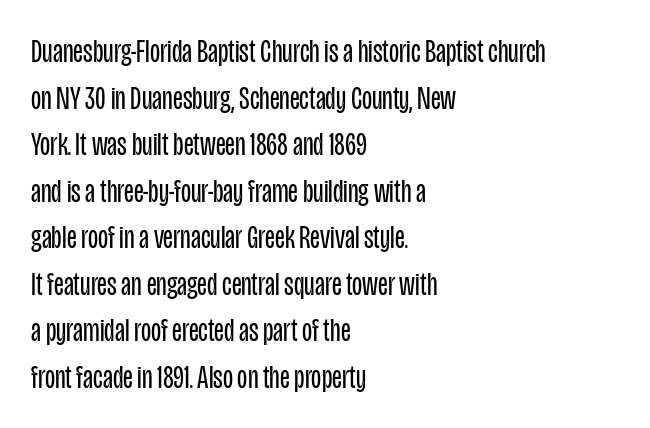
Q: Is the text bold? A: No.
Q: Is the text italic (slanted)? A: No, it is upright.
Q: Is the typeface a serif or a sans-serif typeface? A: Sans-serif.
Q: Is the text underlined? A: No.
Q: How is the paragraph aligned? A: Left-aligned.
Q: Is the spacing between letters normal or unusually wide? A: Normal.
Q: Is the spacing between lines tight, normal or loose? A: Normal.
Q: Width (condensed, normal, or wide)? A: Condensed.
Q: Stroke contrast? A: Low.
Q: x-height? A: Large.
Q: Monospaced? A: No.
